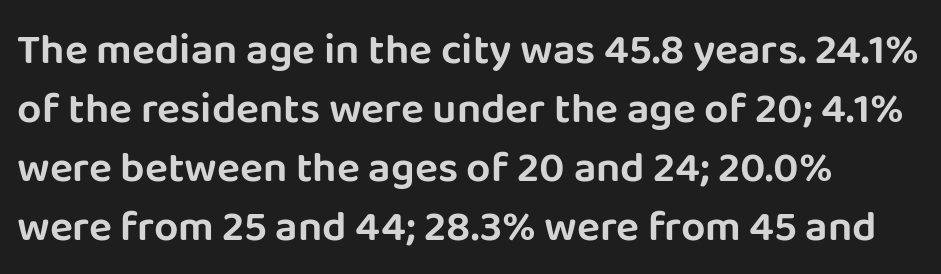
The space beneath each line is pristine and unruled. A typesetter would call this proportional, since set widths differ per character. Line beginnings align vertically; line endings do not. The passage shown stacks its lines at a standard gap. Letter spacing: default. These lines are composed in type without serifs.
